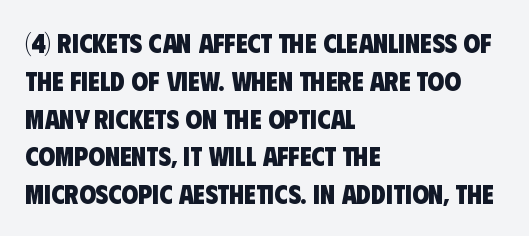
Which margin do the lines hug? The left one — the right edge is uneven. No word sits above an underline. The rendering keeps characters at their native spacing. Its strokes are broad and dark, the hallmark of bold type. One glance says typical: line gaps are just what's usual.
